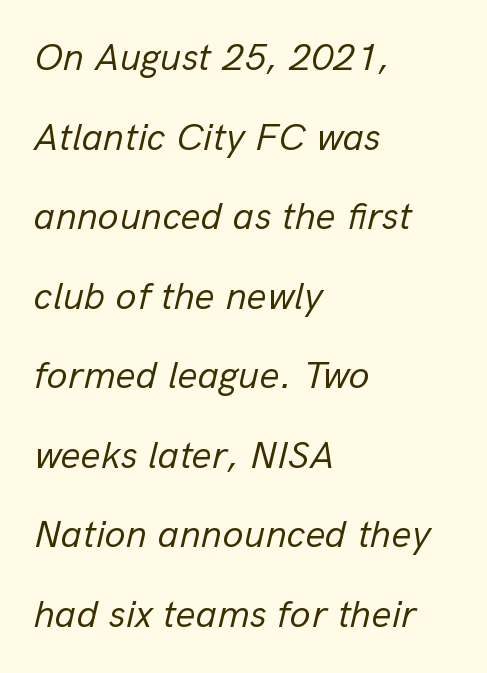
Q: Is the text bold? A: No.
Q: Is the text italic (slanted)? A: Yes, it leans right by about 13 degrees.
Q: Is the text underlined? A: No.
Q: How is the paragraph aligned? A: Left-aligned.
Q: Is the spacing between letters normal or unusually wide? A: Normal.
Q: Is the spacing between lines tight, normal or loose? A: Loose.
Q: Width (condensed, normal, or wide)? A: Normal.
Q: Stroke contrast? A: Low.
Q: x-height? A: Medium.
Q: Monospaced? A: No.
